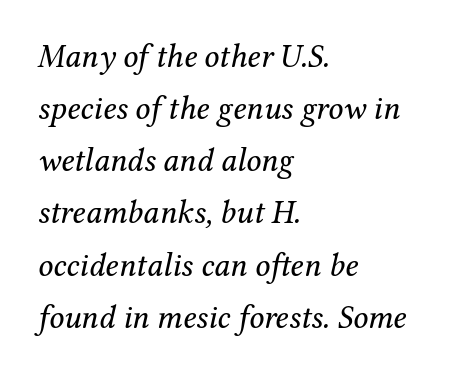
The image shows 33 px regular-weight serif type, italic (leaning right); set left-aligned, normal line spacing (1.58x), normal letter spacing, not underlined; medium stroke contrast and a medium x-height.
